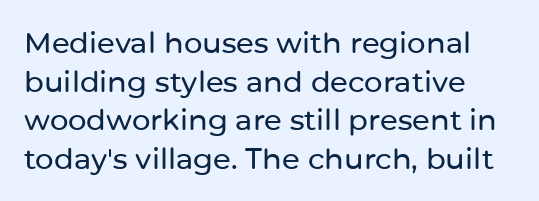
The image shows 29 px sans-serif type, upright; set left-aligned, normal line spacing (1.33x), normal letter spacing, not underlined; low stroke contrast and a medium x-height.
